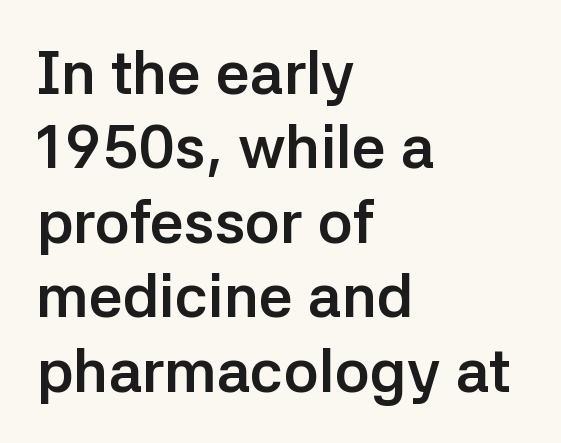
Q: Is the text bold? A: Yes.
Q: Is the text italic (slanted)? A: No, it is upright.
Q: Is the typeface a serif or a sans-serif typeface? A: Sans-serif.
Q: Is the text underlined? A: No.
Q: How is the paragraph aligned? A: Left-aligned.
Q: Is the spacing between letters normal or unusually wide? A: Normal.
Q: Width (condensed, normal, or wide)? A: Normal.
Q: Stroke contrast? A: Low.
Q: x-height? A: Medium.
Q: Monospaced? A: No.
